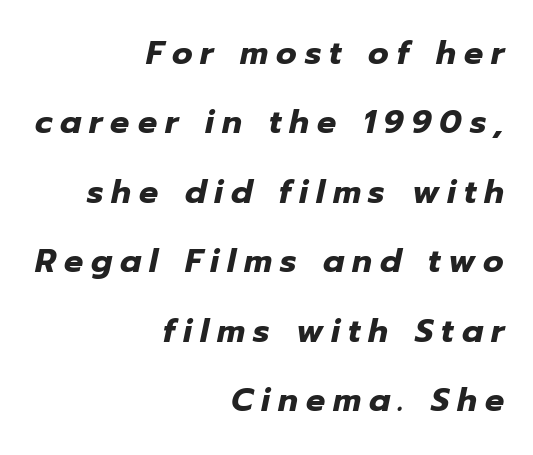
Q: Is the text bold? A: Yes.
Q: Is the text italic (slanted)? A: Yes, it leans right by about 12 degrees.
Q: Is the text underlined? A: No.
Q: How is the paragraph aligned? A: Right-aligned.
Q: Is the spacing between letters normal or unusually wide? A: Unusually wide.
Q: Is the spacing between lines tight, normal or loose? A: Loose.
Q: Width (condensed, normal, or wide)? A: Normal.
Q: Stroke contrast? A: Low.
Q: x-height? A: Medium.
Q: Monospaced? A: No.
